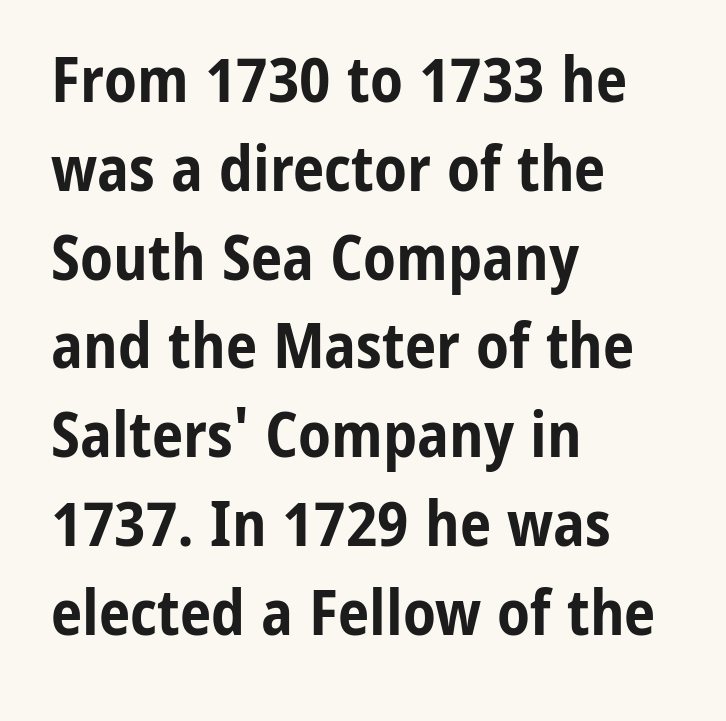
Every row of glyphs begins at an identical x-position on the left. On the weight axis this lands at bold, roughly 700. Rule under the text: the space is simply empty. The designer left line spacing at the default.
